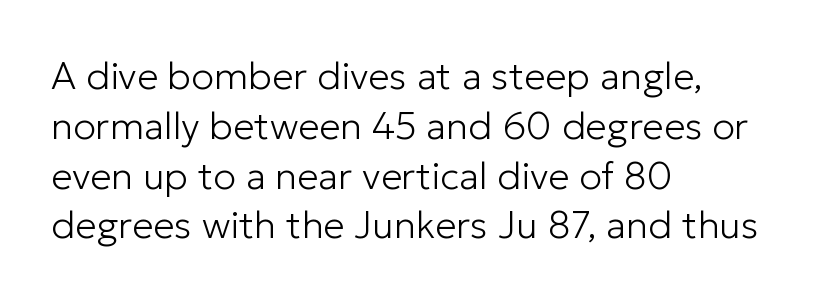
Q: Is the text bold? A: No.
Q: Is the text italic (slanted)? A: No, it is upright.
Q: Is the typeface a serif or a sans-serif typeface? A: Sans-serif.
Q: Is the text underlined? A: No.
Q: How is the paragraph aligned? A: Left-aligned.
Q: Is the spacing between letters normal or unusually wide? A: Normal.
Q: Is the spacing between lines tight, normal or loose? A: Normal.
Q: Width (condensed, normal, or wide)? A: Normal.
Q: Stroke contrast? A: Low.
Q: x-height? A: Medium.
Q: Monospaced? A: No.
